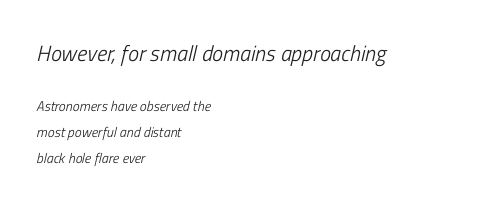
The image shows 22 px text type, italic (leaning right); set left-aligned, line spacing 1.87x, normal letter spacing, not underlined; the first (top) block is 1.57x larger.
